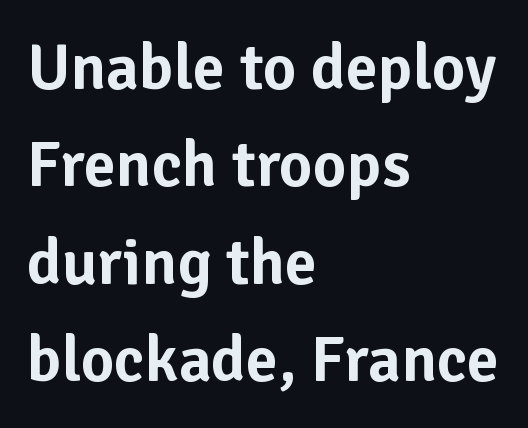
Q: Is the text italic (slanted)? A: No, it is upright.
Q: Is the typeface a serif or a sans-serif typeface? A: Sans-serif.
Q: Is the text underlined? A: No.
Q: How is the paragraph aligned? A: Left-aligned.
Q: Is the spacing between letters normal or unusually wide? A: Normal.
Q: Is the spacing between lines tight, normal or loose? A: Normal.
Q: Width (condensed, normal, or wide)? A: Normal.
Q: Stroke contrast? A: Low.
Q: x-height? A: Medium.
Q: Monospaced? A: No.
